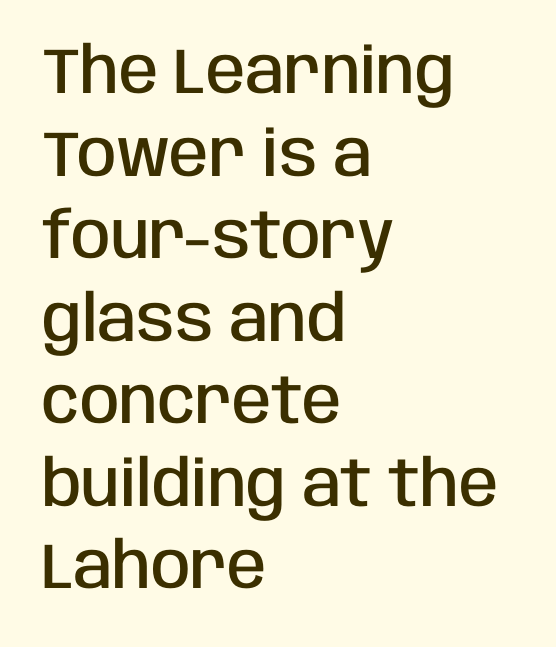
{"serif": "no", "italic": "no", "bold": "semi", "weight": "semibold", "width": "condensed", "stroke_contrast": "low", "x_height": "large", "monospaced": "no", "underline": "no", "align": "left", "line_spacing": "normal", "line_spacing_ratio": 1.29, "letter_spacing": "normal", "letter_spacing_em": 0.0, "glyph_px": 64}
